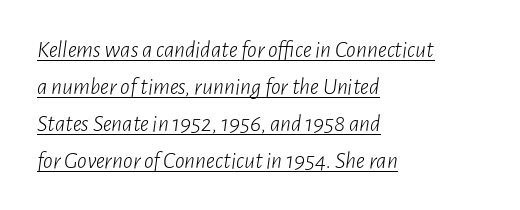
Q: Is the text bold? A: No.
Q: Is the text italic (slanted)? A: Yes, it leans right by about 7 degrees.
Q: Is the text underlined? A: Yes.
Q: How is the paragraph aligned? A: Left-aligned.
Q: Is the spacing between letters normal or unusually wide? A: Normal.
Q: Is the spacing between lines tight, normal or loose? A: Normal.
